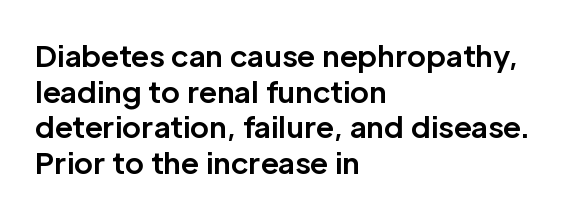
The space directly below the letters is spotless. Students, note that the glyphs here touch the page at normal intervals. On the weight axis this lands at bold, roughly 700. Character widths vary here, with narrow letters taking less room than wide ones. The typography opts for an upright posture over an oblique one. The typesetter chose a ragged-right arrangement here.
